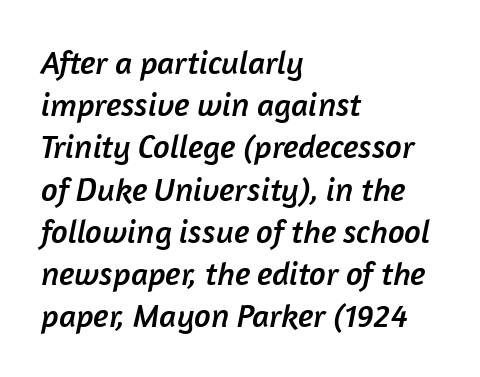
Does the type have serifs? No, each stem ends abruptly. Each row of text sits above clean, open space. Line starts are locked; line ends wander. The leading is moderate, giving the passage an even texture. No extra tracking has been applied to these lines. These lines are rendered in a variable-pitch font.
